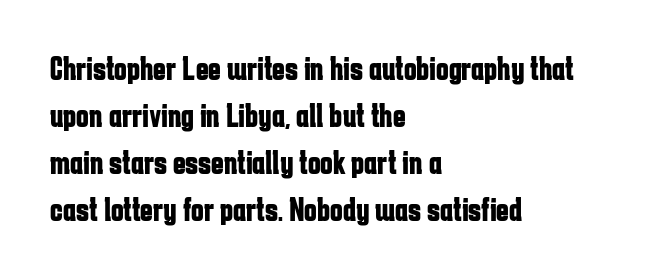
Q: Is the text bold? A: Yes.
Q: Is the text italic (slanted)? A: No, it is upright.
Q: Is the typeface a serif or a sans-serif typeface? A: Sans-serif.
Q: Is the text underlined? A: No.
Q: How is the paragraph aligned? A: Left-aligned.
Q: Is the spacing between letters normal or unusually wide? A: Normal.
Q: Is the spacing between lines tight, normal or loose? A: Normal.
Q: Width (condensed, normal, or wide)? A: Condensed.
Q: Stroke contrast? A: Low.
Q: x-height? A: Medium.
Q: Monospaced? A: No.
